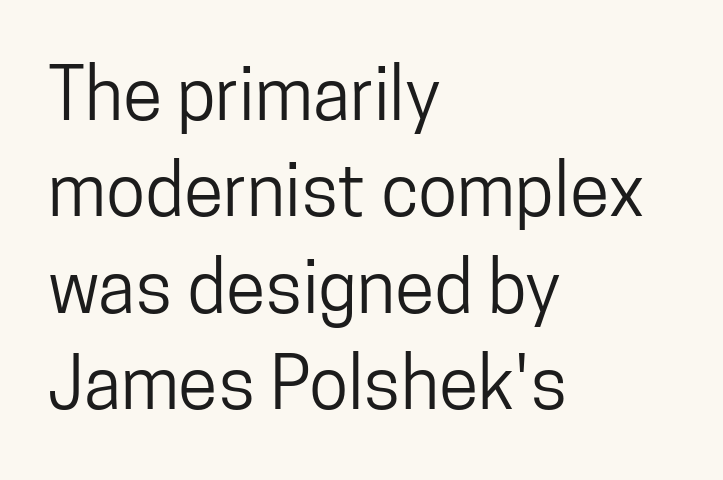
The image shows 72 px condensed sans-serif type, upright; set left-aligned, normal line spacing (1.34x), normal letter spacing, not underlined; low stroke contrast and a medium x-height.
